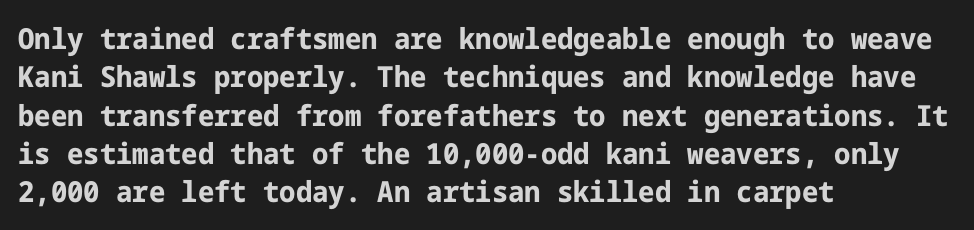
Q: Is the text bold? A: Yes.
Q: Is the text italic (slanted)? A: No, it is upright.
Q: Is the typeface a serif or a sans-serif typeface? A: Sans-serif.
Q: Is the text underlined? A: No.
Q: How is the paragraph aligned? A: Left-aligned.
Q: Is the spacing between letters normal or unusually wide? A: Normal.
Q: Is the spacing between lines tight, normal or loose? A: Normal.
Q: Width (condensed, normal, or wide)? A: Normal.
Q: Stroke contrast? A: Low.
Q: x-height? A: Medium.
